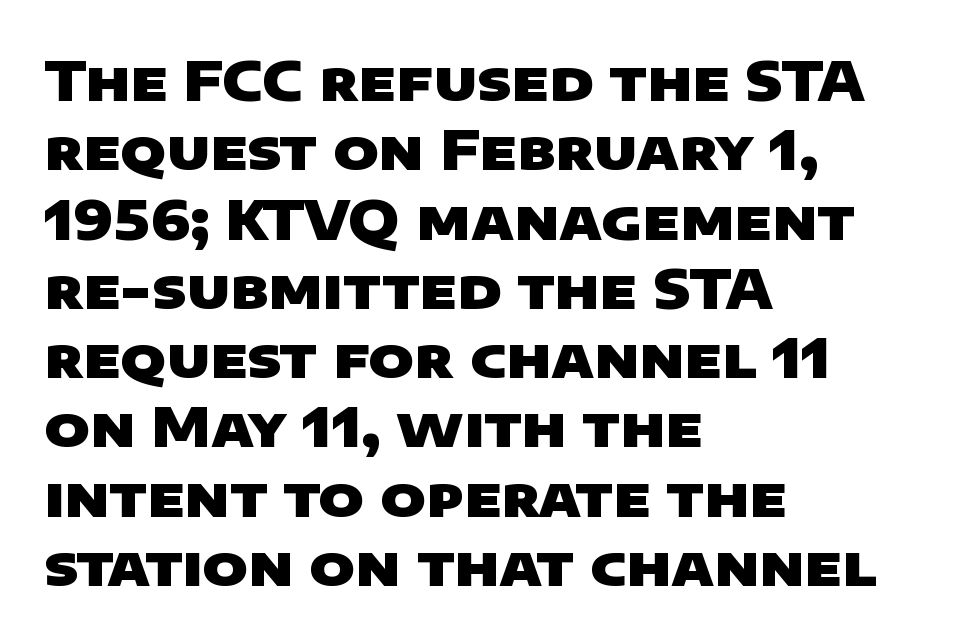
Q: Is the text bold? A: Yes.
Q: Is the typeface a serif or a sans-serif typeface? A: Sans-serif.
Q: Is the text underlined? A: No.
Q: How is the paragraph aligned? A: Left-aligned.
Q: Is the spacing between letters normal or unusually wide? A: Normal.
Q: Is the spacing between lines tight, normal or loose? A: Normal.
Q: Width (condensed, normal, or wide)? A: Wide.
Q: Stroke contrast? A: Low.
Q: x-height? A: Large.
Q: Monospaced? A: No.
